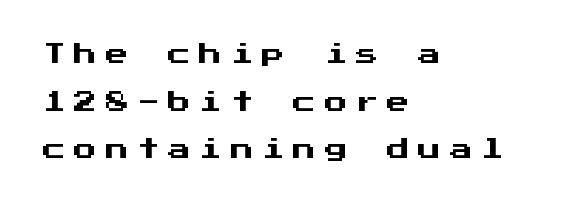
The image shows 23 px text type, upright; set left-aligned, loose line spacing (2.07x), unusually wide letter spacing (+0.36 em), not underlined.
